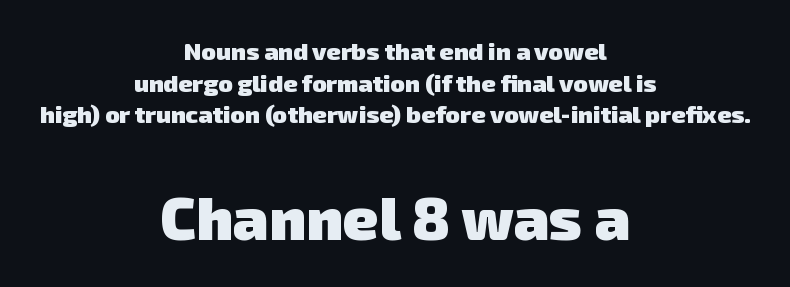
Q: Is the text bold? A: Yes.
Q: Is the typeface a serif or a sans-serif typeface? A: Sans-serif.
Q: Is the text underlined? A: No.
Q: How is the paragraph aligned? A: Centered.
Q: Is the spacing between letters normal or unusually wide? A: Normal.
Q: Is the spacing between lines tight, normal or loose? A: Normal.
Q: Which block of text is set in a larger size, the first (top) or the second (bottom)? A: The second (bottom) one.
Q: Width (condensed, normal, or wide)? A: Normal.
Q: Stroke contrast? A: Low.
Q: x-height? A: Medium.
Q: Monospaced? A: No.
